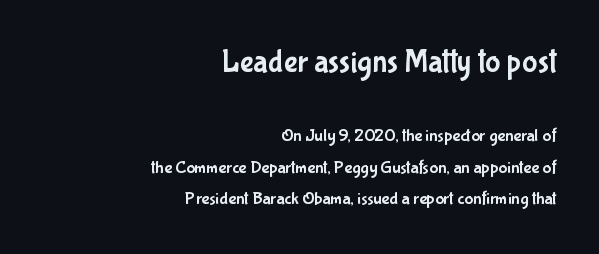
Q: Is the text italic (slanted)? A: No, it is upright.
Q: Is the typeface a serif or a sans-serif typeface? A: Sans-serif.
Q: Is the text underlined? A: No.
Q: How is the paragraph aligned? A: Right-aligned.
Q: Is the spacing between letters normal or unusually wide? A: Normal.
Q: Which block of text is set in a larger size, the first (top) or the second (bottom)? A: The first (top) one.
Q: Width (condensed, normal, or wide)? A: Condensed.
Q: Stroke contrast? A: Low.
Q: x-height? A: Medium.
Q: Monospaced? A: No.
